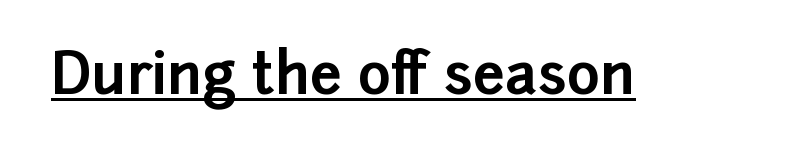
The image shows 57 px bold sans-serif type, upright; set normal letter spacing, underlined; low stroke contrast and a medium x-height.
